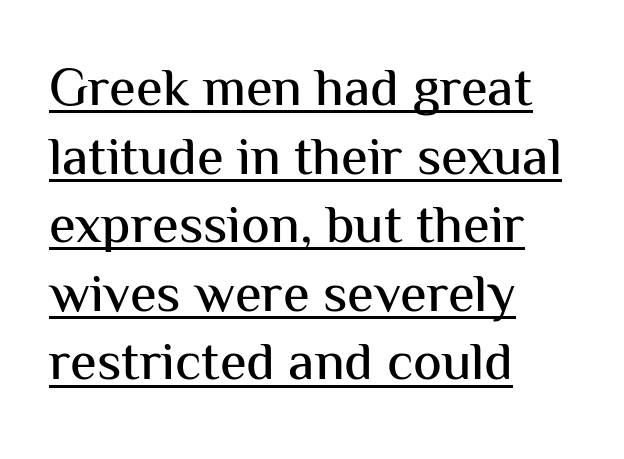
Q: Is the text italic (slanted)? A: No, it is upright.
Q: Is the typeface a serif or a sans-serif typeface? A: Sans-serif.
Q: Is the text underlined? A: Yes.
Q: How is the paragraph aligned? A: Left-aligned.
Q: Is the spacing between letters normal or unusually wide? A: Normal.
Q: Is the spacing between lines tight, normal or loose? A: Normal.
Q: Width (condensed, normal, or wide)? A: Normal.
Q: Stroke contrast? A: Medium.
Q: x-height? A: Medium.
Q: Monospaced? A: No.
